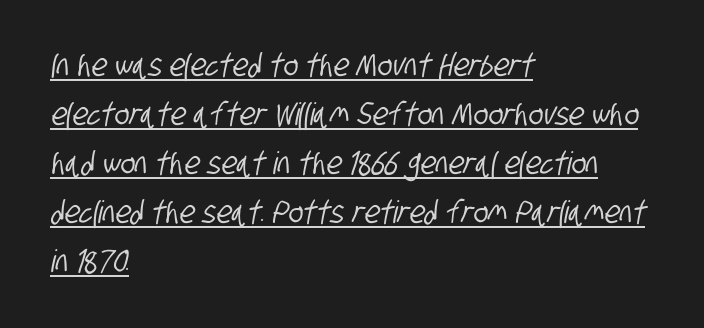
The image shows 31 px condensed sans-serif type; set left-aligned, normal line spacing (1.58x), normal letter spacing, underlined; low stroke contrast and a large x-height.
